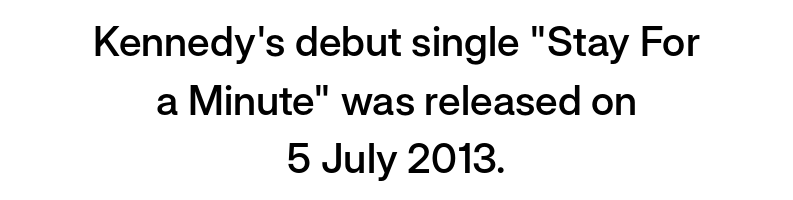
Q: Is the text bold? A: Semi-bold.
Q: Is the text italic (slanted)? A: No, it is upright.
Q: Is the typeface a serif or a sans-serif typeface? A: Sans-serif.
Q: Is the text underlined? A: No.
Q: How is the paragraph aligned? A: Centered.
Q: Is the spacing between letters normal or unusually wide? A: Normal.
Q: Is the spacing between lines tight, normal or loose? A: Normal.
Q: Width (condensed, normal, or wide)? A: Normal.
Q: Stroke contrast? A: Low.
Q: x-height? A: Medium.
Q: Monospaced? A: No.
